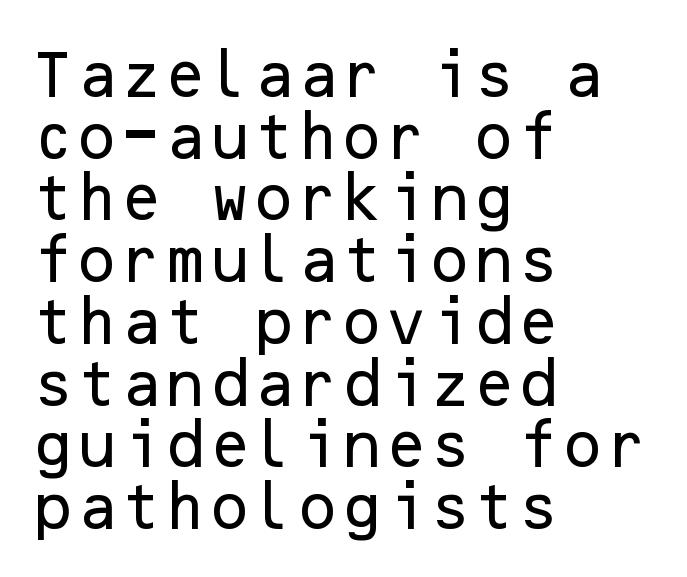
The image shows 51 px sans-serif type, upright; set left-aligned, line spacing 1.21x, normal letter spacing, not underlined; low stroke contrast and a medium x-height.
